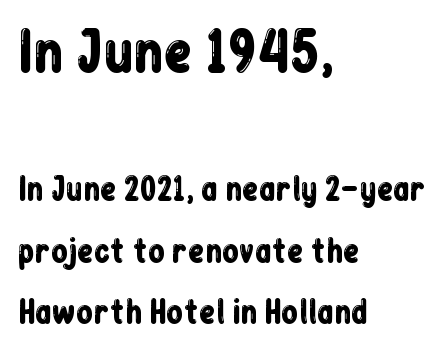
The letters stand straight up with perfectly vertical stems. The letters carry no serifs — their stems end cleanly without finishing strokes. Alignment: flush left. Tracking here is standard; glyphs follow each other at the usual distance. The upper block of text is set noticeably larger than the block beneath it. The line-height multiplier appears high, well above default.
